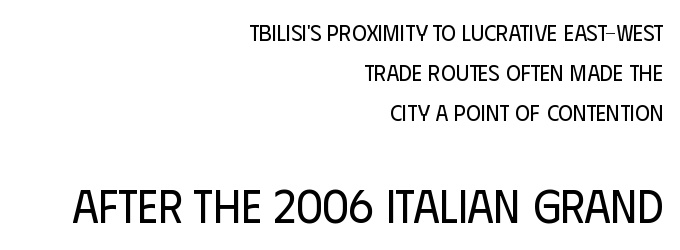
Does extra space separate the letters? No, they use regular spacing. Each line ends at the same right margin while the left side varies. Honestly, there is no underline to notice here at all. Nope, not italic — everything's standing straight. Typographically, this falls in the sans-serif category.
